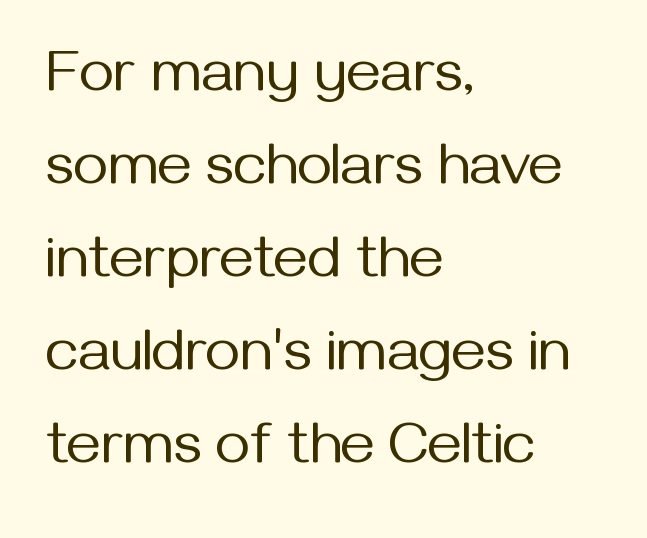
Nope, no serifs anywhere on these letters. Here the designer chose a conventional face with non-uniform glyph widths. The font's upright variant was chosen for this text. Vertical spacing — default.
